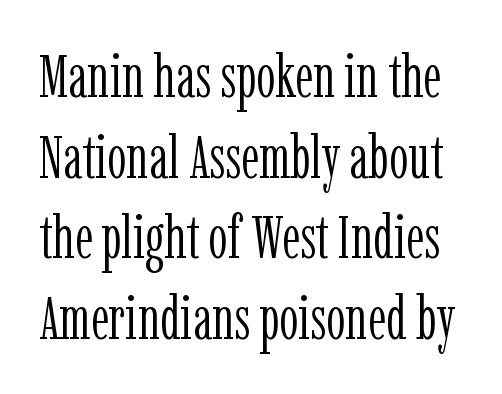
{"serif": "yes", "italic": "no", "bold": "no", "weight": "light", "width": "condensed", "stroke_contrast": "low", "x_height": "medium", "monospaced": "no", "underline": "no", "line_spacing": "normal", "line_spacing_ratio": 1.32, "letter_spacing": "normal", "letter_spacing_em": 0.0, "glyph_px": 61}
